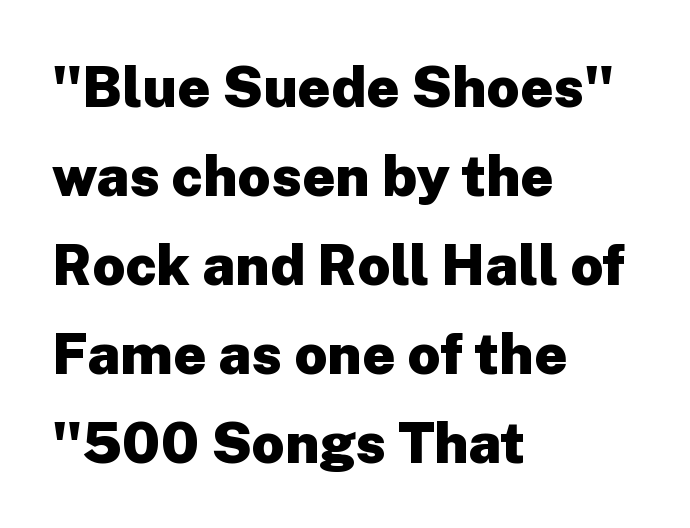
The image shows 57 px heavy sans-serif type, upright; set left-aligned, normal line spacing (1.56x), normal letter spacing, not underlined; low stroke contrast and a medium x-height.
